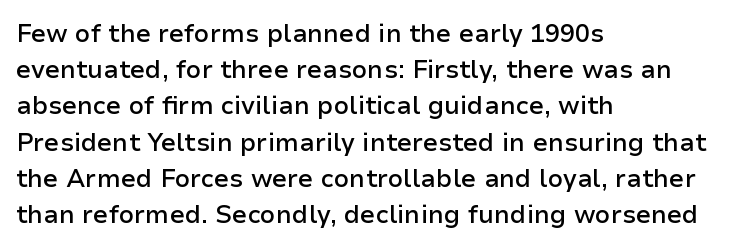
Caption: semibold face, moderately heavy strokes. Type without underlining. Quick note: interline space is typical. Vertical strokes here are truly vertical. Caption: multi-line text, flush left, ragged right.
